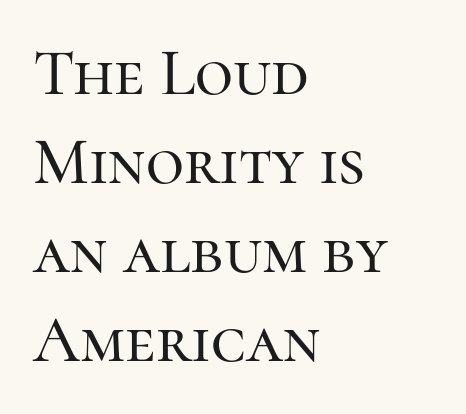
{"serif": "yes", "italic": "no", "width": "normal", "stroke_contrast": "high", "x_height": "medium", "monospaced": "no", "underline": "no", "align": "left", "line_spacing": "normal", "line_spacing_ratio": 1.35, "letter_spacing": "normal", "letter_spacing_em": 0.0, "glyph_px": 66}
